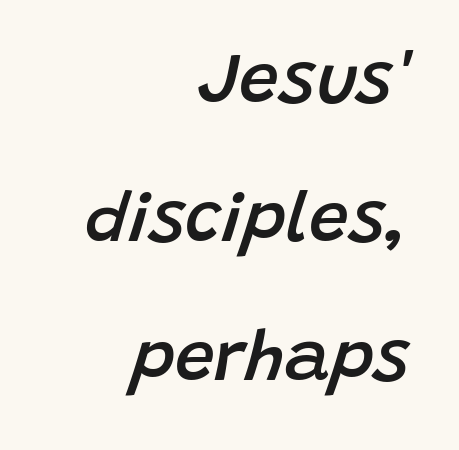
The image shows 71 px semibold type, italic (leaning right); set right-aligned, loose line spacing (1.96x), normal letter spacing, not underlined; low stroke contrast and a large x-height.
